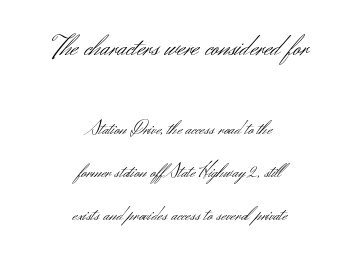
This sample uses a sans-serif face. Spacing verdict: proportional, widths tailored to each character. The typesetting does not lean heavy: it is not bold. Lines of text with bare space underneath.
